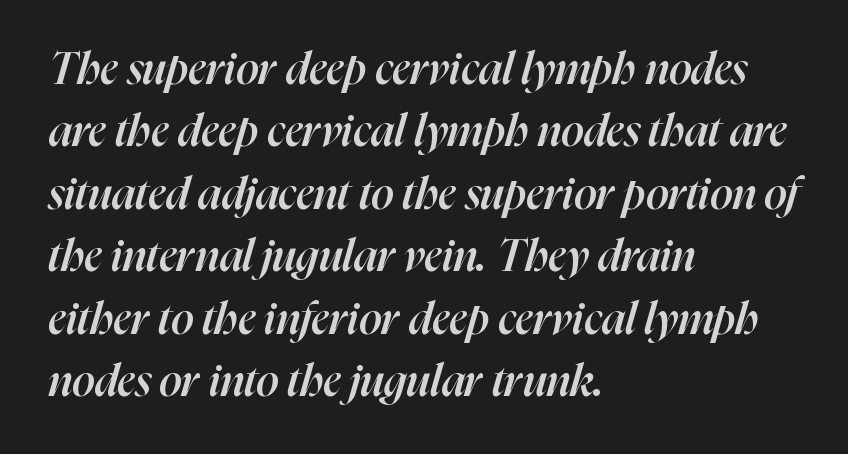
Q: Is the text bold? A: Semi-bold.
Q: Is the text italic (slanted)? A: Yes, it leans right by about 16 degrees.
Q: Is the text underlined? A: No.
Q: How is the paragraph aligned? A: Left-aligned.
Q: Is the spacing between letters normal or unusually wide? A: Normal.
Q: Is the spacing between lines tight, normal or loose? A: Normal.
Q: Width (condensed, normal, or wide)? A: Normal.
Q: Stroke contrast? A: High.
Q: x-height? A: Medium.
Q: Monospaced? A: No.
